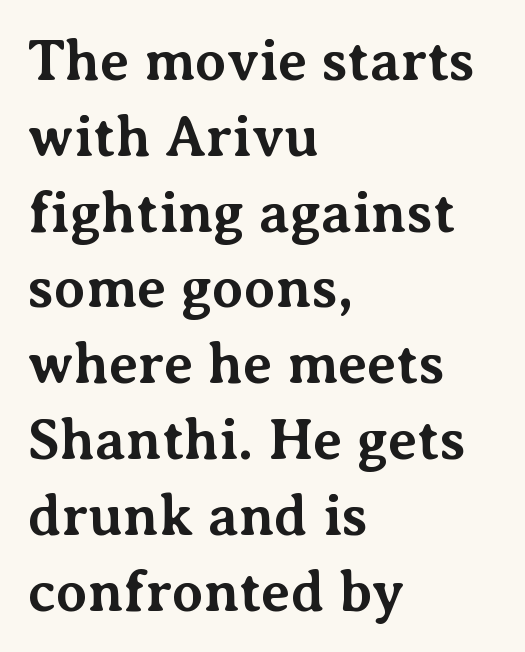
Summary of vertical rhythm: regular, with standard interline spacing. The passage shown is typed in a proportional face where columns would drift. The foot of each line stays bare and open. Tracking here is standard; glyphs follow each other at the usual distance. The face used here has the dense, thick strokes of a bold. The lines are quadded left.
